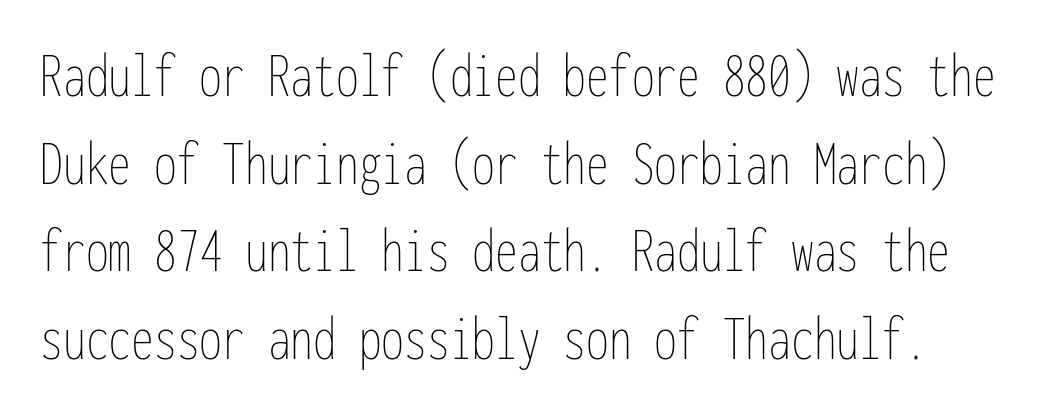
The image shows 65 px thin, condensed type, upright, monospaced; set normal line spacing (1.35x), normal letter spacing, not underlined; low stroke contrast and a medium x-height.
